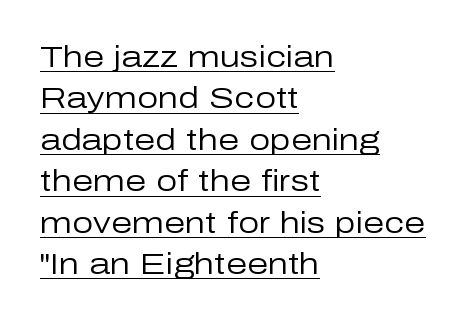
{"serif": "no", "italic": "no", "bold": "no", "weight": "regular", "width": "normal", "stroke_contrast": "low", "x_height": "medium", "monospaced": "no", "underline": "yes", "align": "left", "line_spacing": "normal", "line_spacing_ratio": 1.38, "letter_spacing": "normal", "letter_spacing_em": 0.0, "glyph_px": 30}
